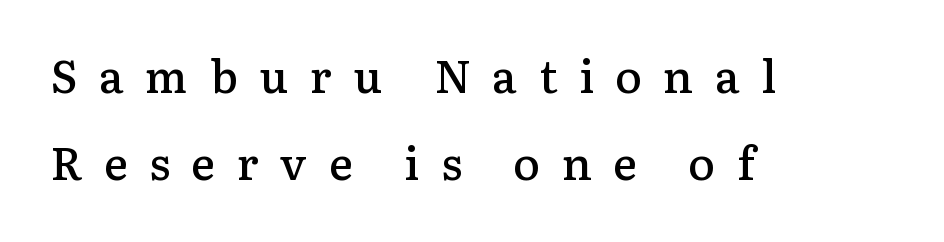
{"serif": "yes", "italic": "no", "bold": "semi", "weight": "semibold", "width": "normal", "stroke_contrast": "low", "x_height": "medium", "monospaced": "no", "underline": "no", "align": "left", "line_spacing": "loose", "line_spacing_ratio": 1.93, "letter_spacing": "wide", "letter_spacing_em": 0.48, "glyph_px": 45}
